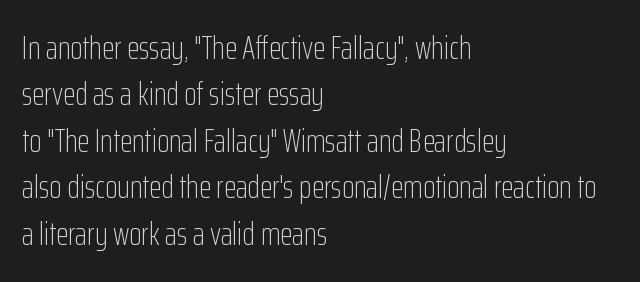
{"serif": "no", "italic": "no", "bold": "no", "weight": "light", "width": "condensed", "stroke_contrast": "low", "x_height": "medium", "monospaced": "no", "underline": "no", "align": "left", "line_spacing": "normal", "line_spacing_ratio": 1.45, "letter_spacing": "normal", "letter_spacing_em": 0.0, "glyph_px": 32}
